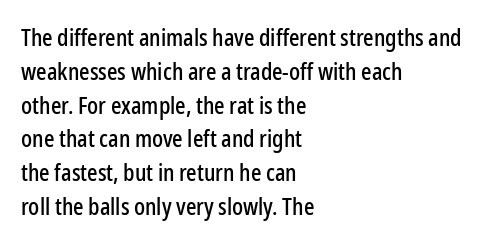
{"italic": "no", "underline": "no", "align": "left", "line_spacing": "normal", "line_spacing_ratio": 1.47, "letter_spacing": "normal", "letter_spacing_em": 0.0, "glyph_px": 23}
